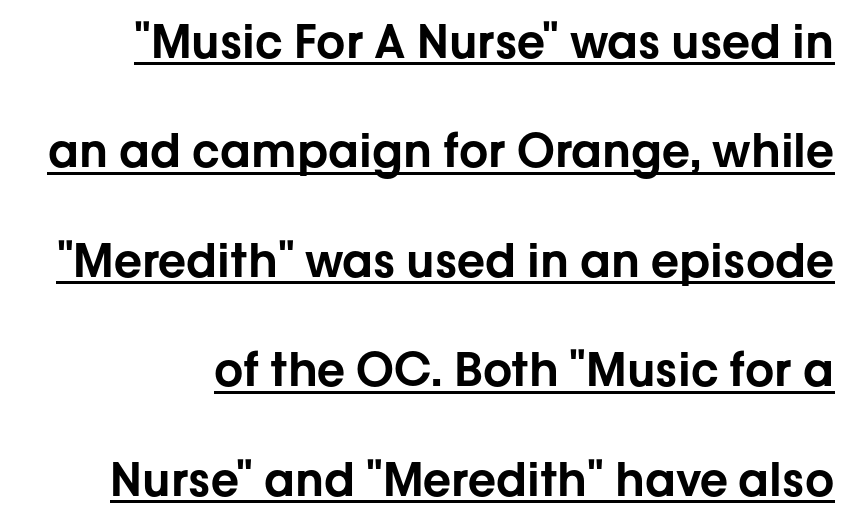
Serifs: no, the terminals of the letterforms are clean. No extra tracking has been applied to these lines. Spacing verdict: proportional, widths tailored to each character. Characters remain perfectly vertical along every line.
